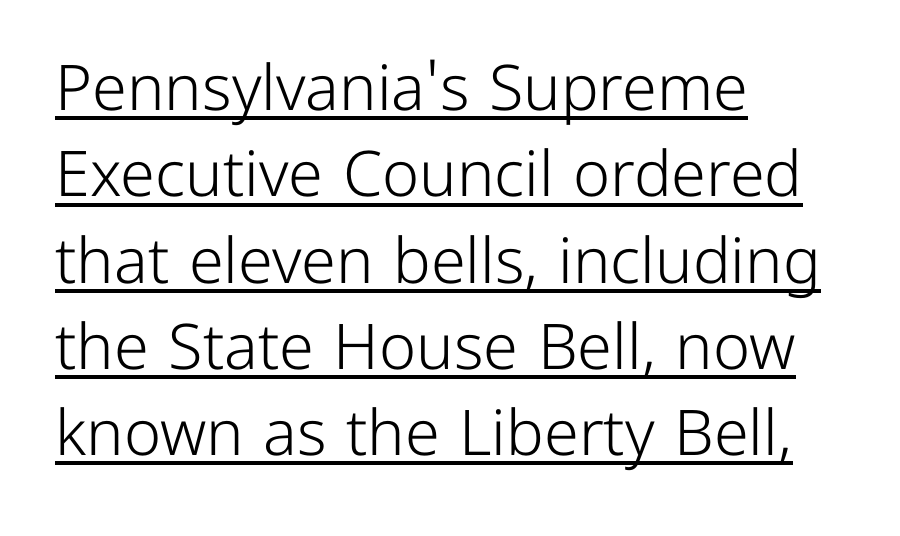
Heft: none added — not bold. Check where the strokes stop: nothing finishes them off — pure sans. Visually the block forms a straight wall on the left and a jagged coastline on the right. Words appear dense and cohesive because spacing is normal.
